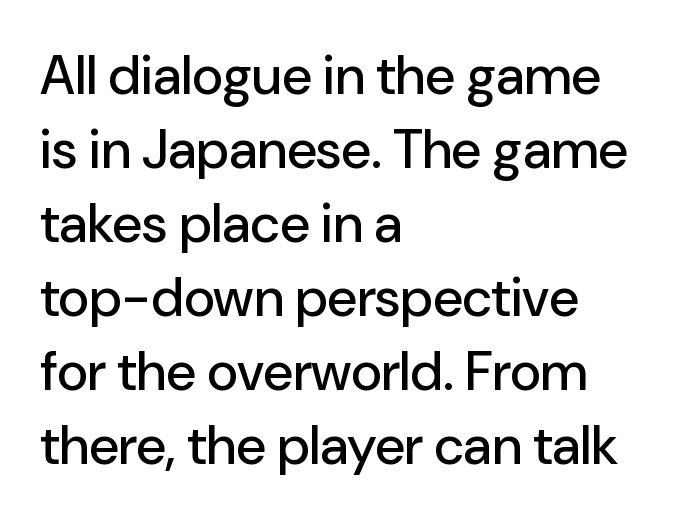
Q: Is the text italic (slanted)? A: No, it is upright.
Q: Is the typeface a serif or a sans-serif typeface? A: Sans-serif.
Q: Is the text underlined? A: No.
Q: How is the paragraph aligned? A: Left-aligned.
Q: Is the spacing between letters normal or unusually wide? A: Normal.
Q: Is the spacing between lines tight, normal or loose? A: Normal.
Q: Width (condensed, normal, or wide)? A: Normal.
Q: Stroke contrast? A: Low.
Q: x-height? A: Medium.
Q: Monospaced? A: No.
